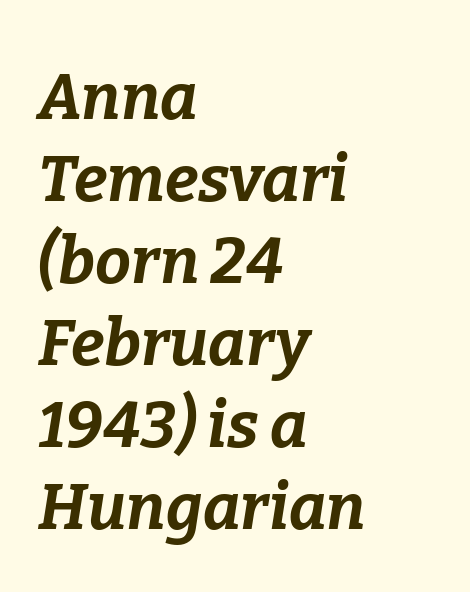
{"italic": "yes", "lean": "right", "slant_degrees": 9, "bold": "yes", "weight": "bold", "width": "normal", "stroke_contrast": "low", "x_height": "medium", "monospaced": "no", "underline": "no", "align": "left", "line_spacing": "normal", "line_spacing_ratio": 1.28, "letter_spacing": "normal", "letter_spacing_em": 0.0, "glyph_px": 64}
